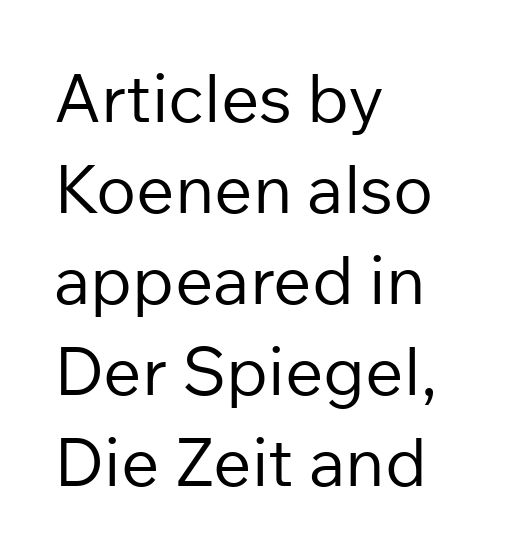
{"serif": "no", "italic": "no", "bold": "no", "weight": "regular", "width": "normal", "stroke_contrast": "low", "x_height": "medium", "monospaced": "no", "underline": "no", "align": "left", "line_spacing": "normal", "line_spacing_ratio": 1.36, "letter_spacing": "normal", "letter_spacing_em": 0.0, "glyph_px": 67}
